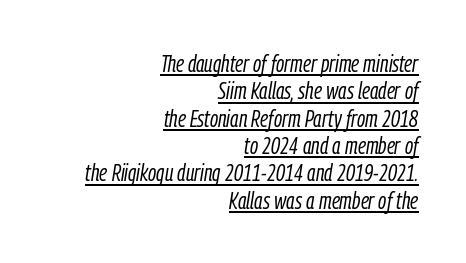
Q: Is the text bold? A: No.
Q: Is the text italic (slanted)? A: Yes, it leans right by about 9 degrees.
Q: Is the text underlined? A: Yes.
Q: How is the paragraph aligned? A: Right-aligned.
Q: Is the spacing between letters normal or unusually wide? A: Normal.
Q: Is the spacing between lines tight, normal or loose? A: Tight.
